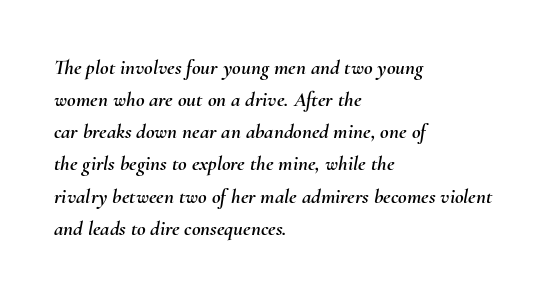
Q: Is the text italic (slanted)? A: Yes, it leans right by about 10 degrees.
Q: Is the text underlined? A: No.
Q: How is the paragraph aligned? A: Left-aligned.
Q: Is the spacing between letters normal or unusually wide? A: Normal.
Q: Is the spacing between lines tight, normal or loose? A: Normal.
